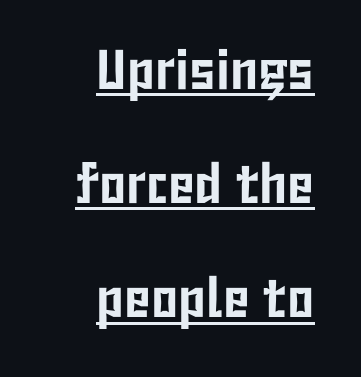
{"serif": "no", "italic": "no", "width": "condensed", "stroke_contrast": "low", "x_height": "medium", "monospaced": "no", "underline": "yes", "align": "right", "line_spacing": "loose", "line_spacing_ratio": 2.04, "letter_spacing": "normal", "letter_spacing_em": 0.0, "glyph_px": 56}
